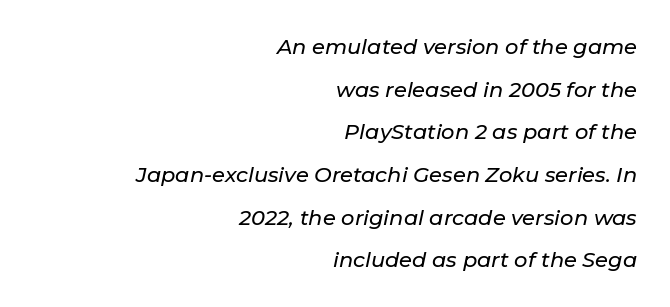
The image shows 21 px text type, italic (leaning right); set right-aligned, loose line spacing (2.03x), normal letter spacing, not underlined.
